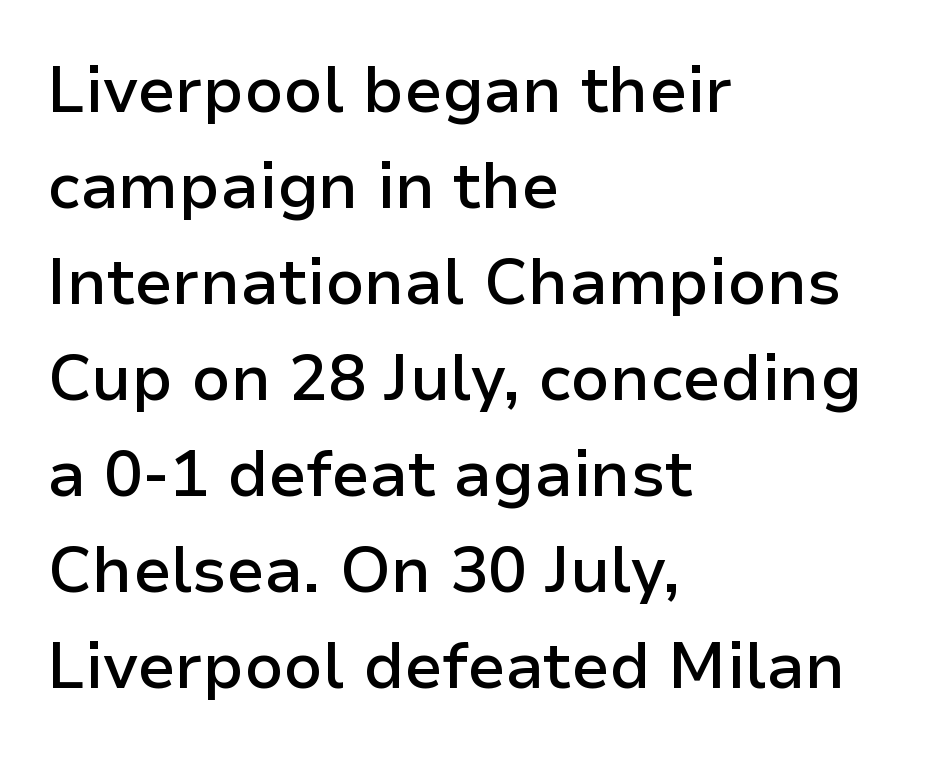
Q: Is the text bold? A: Semi-bold.
Q: Is the text italic (slanted)? A: No, it is upright.
Q: Is the typeface a serif or a sans-serif typeface? A: Sans-serif.
Q: Is the text underlined? A: No.
Q: How is the paragraph aligned? A: Left-aligned.
Q: Is the spacing between letters normal or unusually wide? A: Normal.
Q: Is the spacing between lines tight, normal or loose? A: Normal.
Q: Width (condensed, normal, or wide)? A: Normal.
Q: Stroke contrast? A: Low.
Q: x-height? A: Medium.
Q: Monospaced? A: No.
